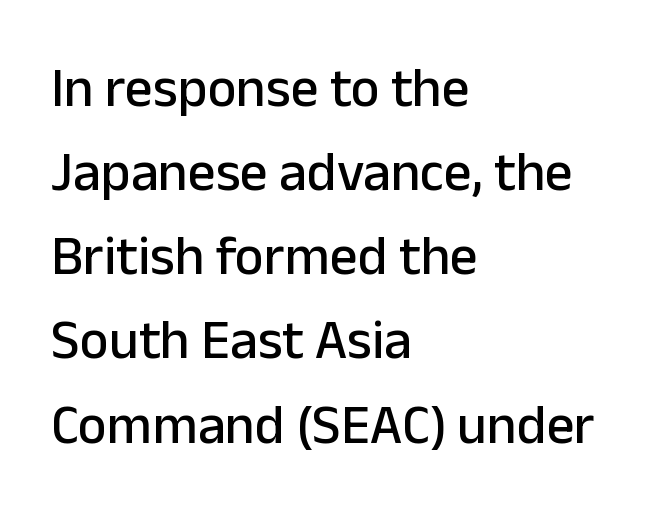
{"serif": "no", "italic": "no", "width": "normal", "stroke_contrast": "low", "x_height": "medium", "monospaced": "no", "underline": "no", "align": "left", "line_spacing": "normal", "line_spacing_ratio": 1.53, "letter_spacing": "normal", "letter_spacing_em": 0.0, "glyph_px": 55}
